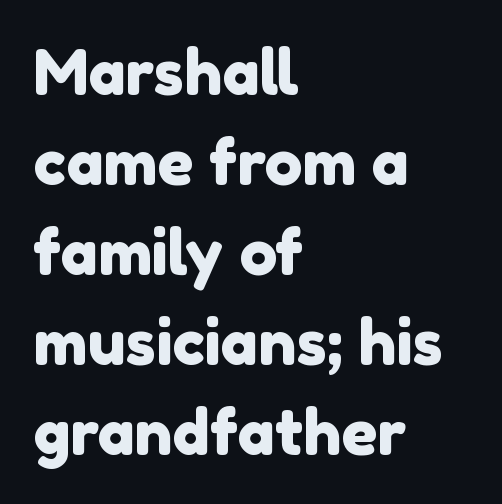
{"serif": "no", "width": "normal", "x_height": "medium", "monospaced": "no", "underline": "no", "align": "left", "line_spacing": "normal", "line_spacing_ratio": 1.43, "letter_spacing": "normal", "letter_spacing_em": 0.0, "glyph_px": 63}
